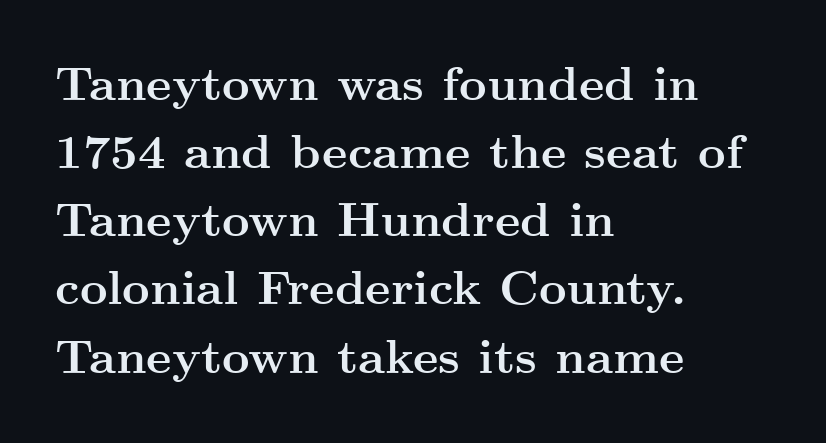
The image shows 48 px semibold, wide serif type, upright; set left-aligned, normal line spacing (1.42x), normal letter spacing, not underlined; medium stroke contrast and a small x-height.
